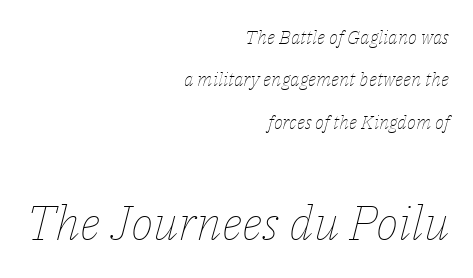
A typesetter would call this proportional, since set widths differ per character. The type is set solid horizontally, with unmodified tracking. Horizontal alignment here is rightward, an uncommon choice for prose. Slant detected: the letters are inclined. Heft: none added — not bold.
